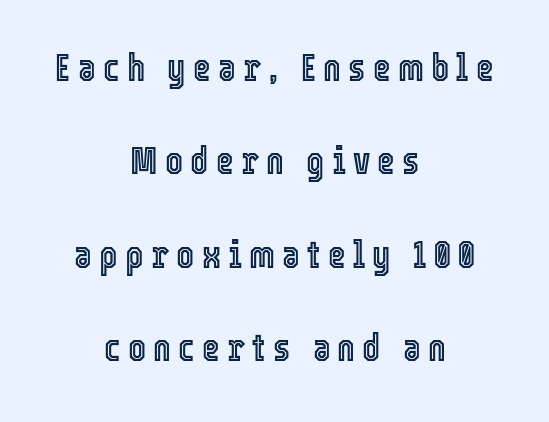
Loosely led — the rows are spread out. In CSS terms this would be text-align: center. Tall strokes in this sample are plumb rather than angled. Spacing verdict: proportional, widths tailored to each character.
